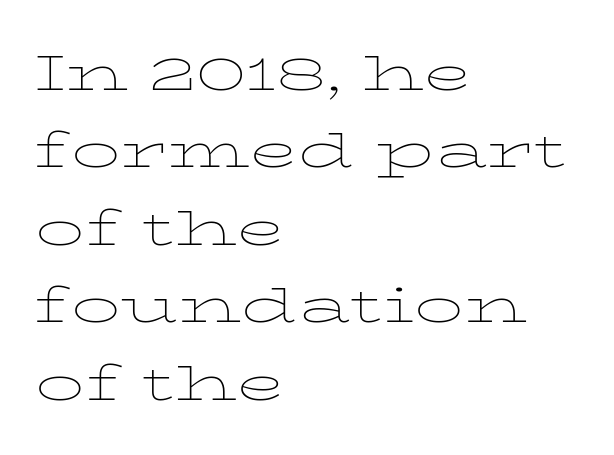
{"serif": "yes", "italic": "no", "bold": "no", "weight": "thin", "width": "wide", "stroke_contrast": "low", "x_height": "medium", "monospaced": "no", "underline": "no", "align": "left", "line_spacing": "normal", "line_spacing_ratio": 1.58, "letter_spacing": "normal", "letter_spacing_em": 0.0, "glyph_px": 49}
